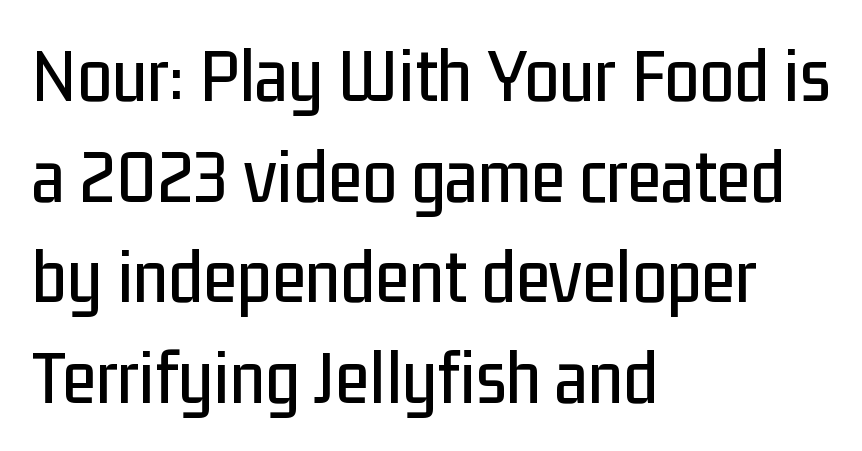
Q: Is the text italic (slanted)? A: No, it is upright.
Q: Is the typeface a serif or a sans-serif typeface? A: Sans-serif.
Q: Is the text underlined? A: No.
Q: How is the paragraph aligned? A: Left-aligned.
Q: Is the spacing between letters normal or unusually wide? A: Normal.
Q: Is the spacing between lines tight, normal or loose? A: Normal.
Q: Width (condensed, normal, or wide)? A: Condensed.
Q: Stroke contrast? A: Low.
Q: x-height? A: Medium.
Q: Monospaced? A: No.
